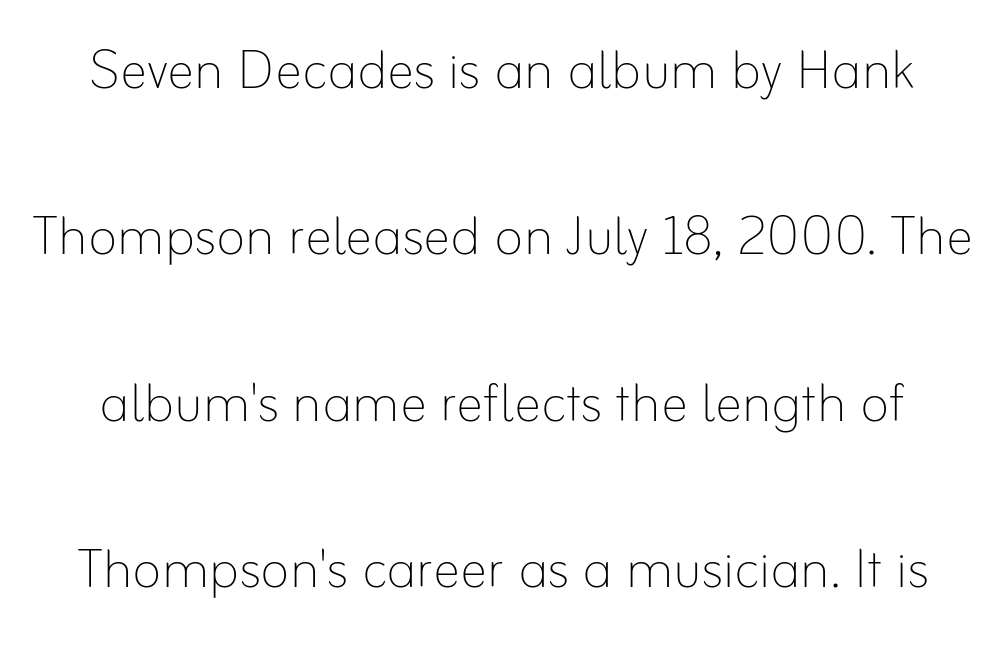
{"italic": "no", "bold": "no", "weight": "thin", "width": "normal", "stroke_contrast": "low", "x_height": "small", "monospaced": "no", "underline": "no", "line_spacing": "loose", "line_spacing_ratio": 2.41, "letter_spacing": "normal", "letter_spacing_em": 0.0, "glyph_px": 69}
